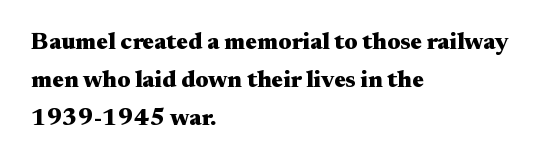
Q: Is the text bold? A: Yes.
Q: Is the text italic (slanted)? A: No, it is upright.
Q: Is the text underlined? A: No.
Q: How is the paragraph aligned? A: Left-aligned.
Q: Is the spacing between letters normal or unusually wide? A: Normal.
Q: Is the spacing between lines tight, normal or loose? A: Normal.
